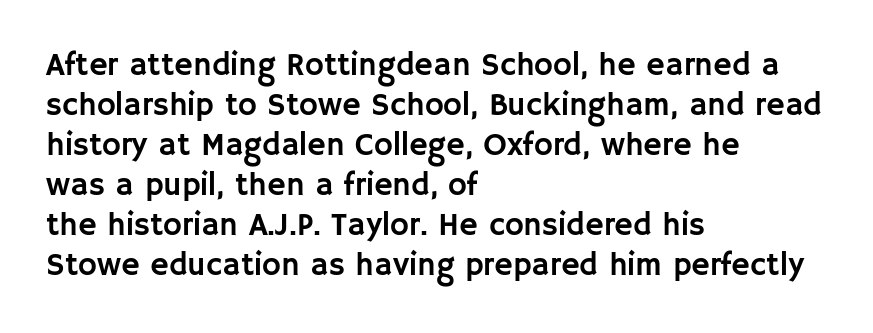
{"serif": "no", "italic": "no", "width": "normal", "stroke_contrast": "low", "x_height": "large", "monospaced": "no", "underline": "no", "align": "left", "line_spacing": "normal", "line_spacing_ratio": 1.25, "letter_spacing": "normal", "letter_spacing_em": 0.0, "glyph_px": 32}
